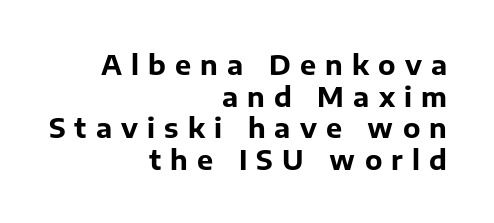
Compared with a flush-left layout, this one pins lines to the opposite, right side. Here the glyphs are tracked loosely, breaking word shapes into spaced letters. The zone under the glyphs is completely vacant. The typography opts for an upright posture over an oblique one. On the weight axis this lands at bold, roughly 700.
